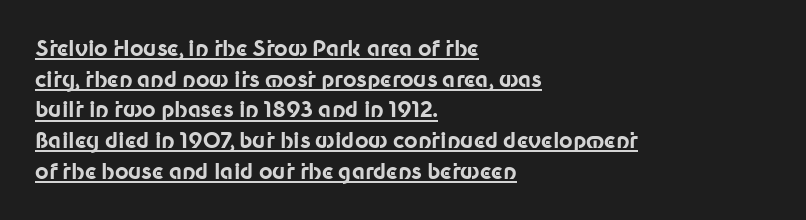
The image shows 21 px bold type, upright; set left-aligned, normal line spacing (1.46x), normal letter spacing, underlined.
